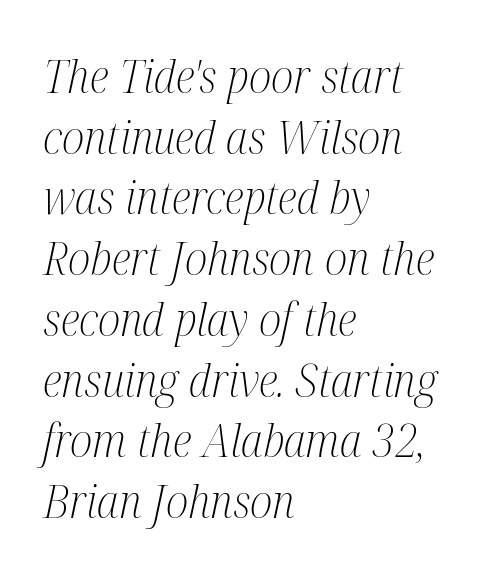
The image shows 46 px light, condensed serif type, italic (leaning right); set left-aligned, normal line spacing (1.32x), normal letter spacing, not underlined; medium stroke contrast and a medium x-height.
